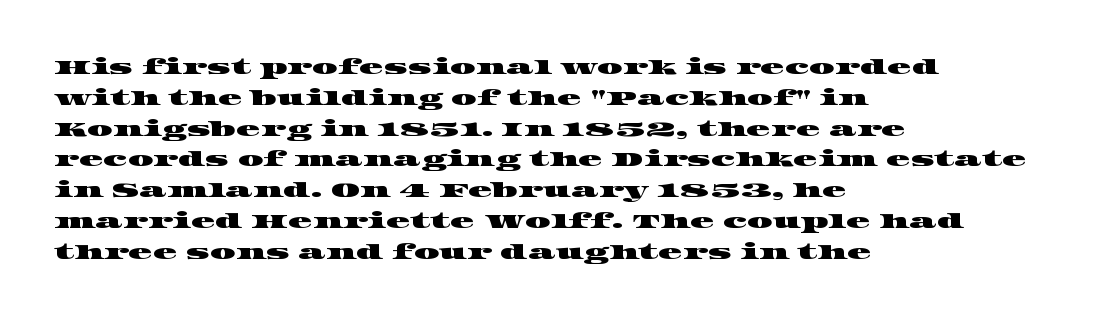
Q: Is the text underlined? A: No.
Q: How is the paragraph aligned? A: Left-aligned.
Q: Is the spacing between letters normal or unusually wide? A: Normal.
Q: Is the spacing between lines tight, normal or loose? A: Normal.
